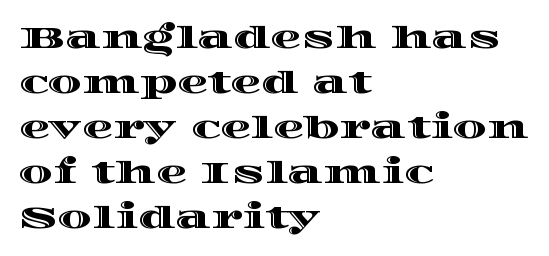
The image shows 31 px wide type, upright; set left-aligned, normal line spacing (1.45x), normal letter spacing, not underlined; a large x-height.
